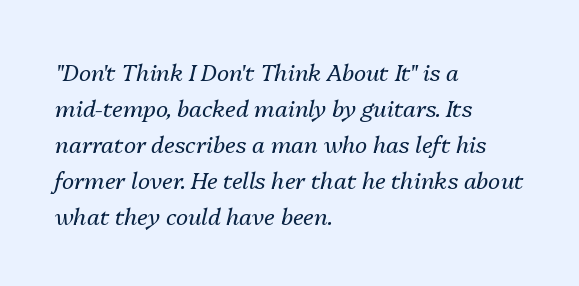
The image shows 23 px text type, italic (leaning right); set left-aligned, normal line spacing (1.56x), normal letter spacing, not underlined.
